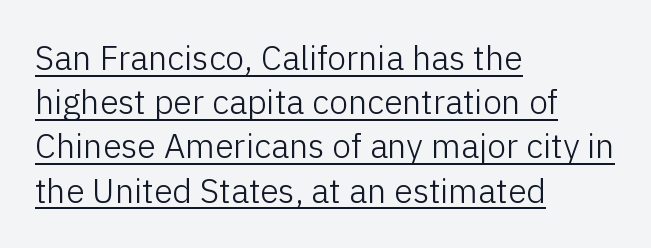
The image shows 34 px light sans-serif type, upright; set left-aligned, normal line spacing (1.3x), normal letter spacing, underlined; low stroke contrast and a medium x-height.
